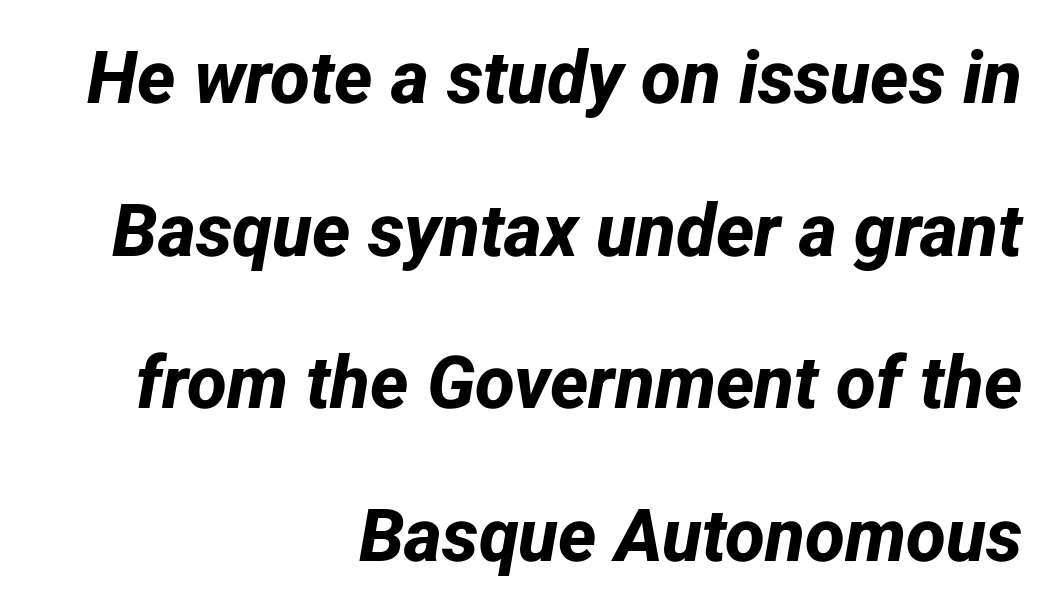
Q: Is the text bold? A: Yes.
Q: Is the typeface a serif or a sans-serif typeface? A: Sans-serif.
Q: Is the text underlined? A: No.
Q: How is the paragraph aligned? A: Right-aligned.
Q: Is the spacing between letters normal or unusually wide? A: Normal.
Q: Is the spacing between lines tight, normal or loose? A: Loose.
Q: Width (condensed, normal, or wide)? A: Normal.
Q: Stroke contrast? A: Low.
Q: x-height? A: Medium.
Q: Monospaced? A: No.
